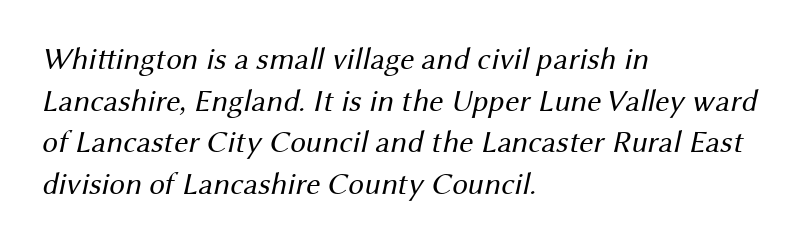
Is the stroke heavy? The answer is a plain regular-or-lighter. The text block is weighted toward the left margin, trailing off unevenly rightward. This sample uses plain, unmodified letter spacing. The characters display no serif detailing; their extremities are plain. Whoever set this chose a conventional vertical rhythm. Varying glyph widths throughout — classic text-font behaviour.
